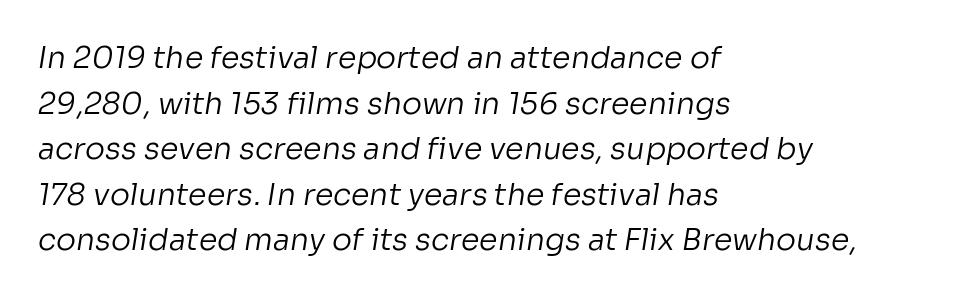
Q: Is the text bold? A: No.
Q: Is the typeface a serif or a sans-serif typeface? A: Sans-serif.
Q: Is the text underlined? A: No.
Q: How is the paragraph aligned? A: Left-aligned.
Q: Is the spacing between letters normal or unusually wide? A: Normal.
Q: Is the spacing between lines tight, normal or loose? A: Normal.
Q: Width (condensed, normal, or wide)? A: Normal.
Q: Stroke contrast? A: Low.
Q: x-height? A: Medium.
Q: Monospaced? A: No.
